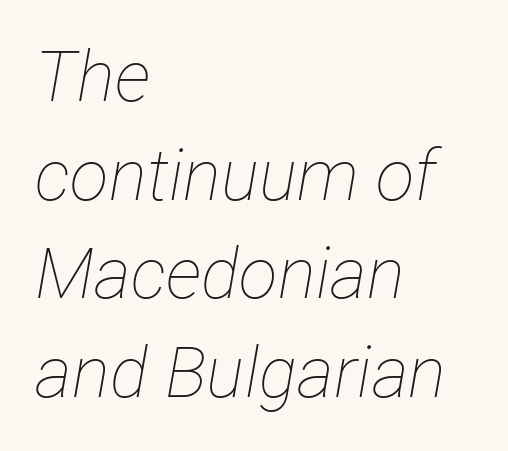
{"italic": "yes", "lean": "right", "slant_degrees": 12, "bold": "no", "weight": "thin", "width": "condensed", "stroke_contrast": "low", "x_height": "medium", "monospaced": "no", "underline": "no", "align": "left", "line_spacing": "normal", "line_spacing_ratio": 1.39, "letter_spacing": "normal", "letter_spacing_em": 0.0, "glyph_px": 71}
